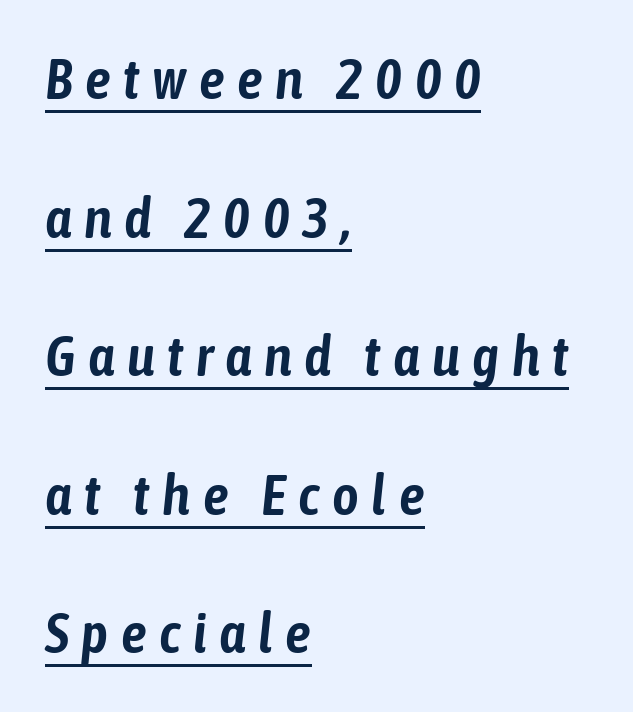
This sample trades compactness for vertical openness between lines. Notice how the stems are inclined rather than vertical — that's the hallmark of italics. Alignment: flush left. This sample has the flowing, uneven cadence of proportional lettering.
